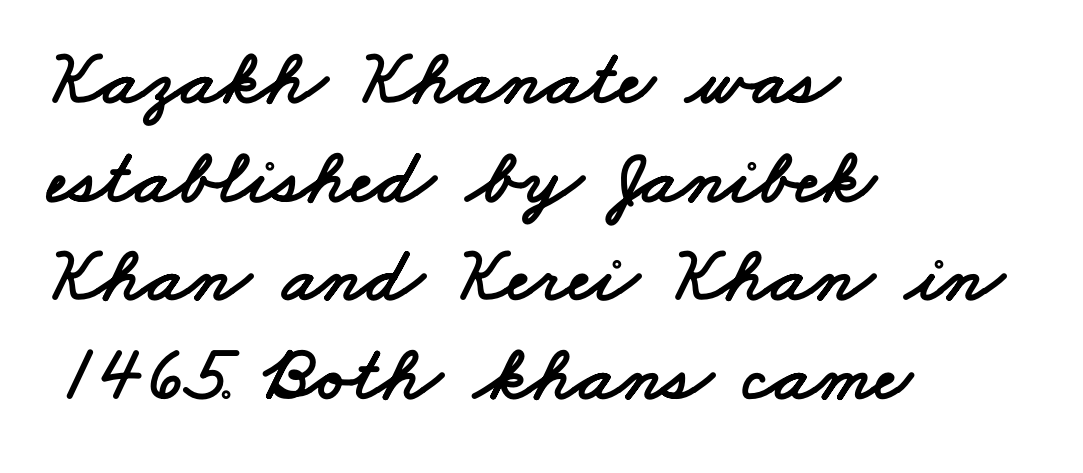
The image shows 79 px wide sans-serif type; set left-aligned, normal line spacing (1.25x), normal letter spacing, not underlined; low stroke contrast and a small x-height.
